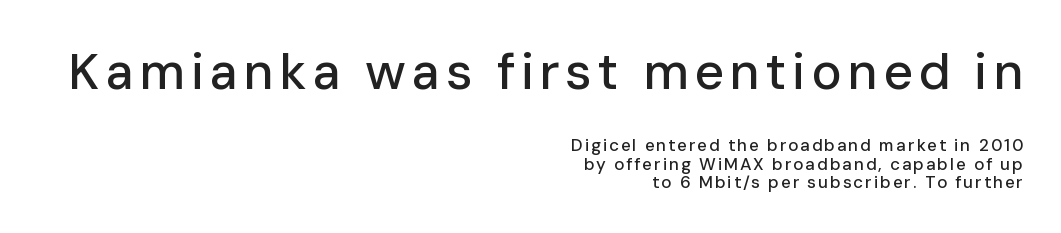
{"serif": "no", "italic": "no", "width": "normal", "stroke_contrast": "low", "x_height": "medium", "monospaced": "no", "underline": "no", "align": "right", "line_spacing": "tight", "line_spacing_ratio": 1.09, "larger_block": "first", "size_ratio": 3.0, "glyph_px": 51}
